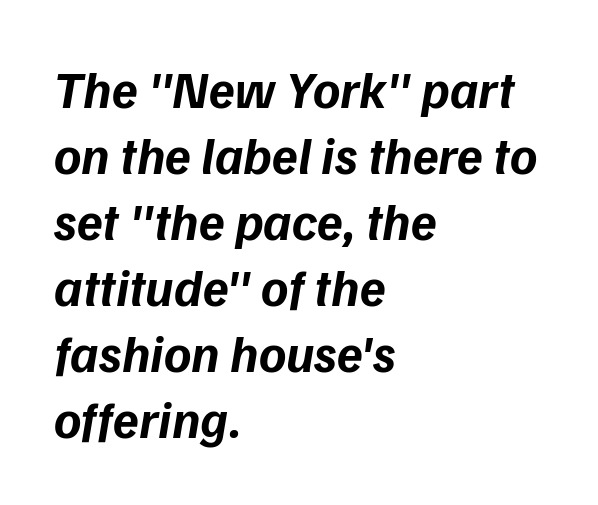
Q: Is the text bold? A: Yes.
Q: Is the typeface a serif or a sans-serif typeface? A: Sans-serif.
Q: Is the text underlined? A: No.
Q: How is the paragraph aligned? A: Left-aligned.
Q: Is the spacing between letters normal or unusually wide? A: Normal.
Q: Is the spacing between lines tight, normal or loose? A: Normal.
Q: Width (condensed, normal, or wide)? A: Normal.
Q: Stroke contrast? A: Low.
Q: x-height? A: Medium.
Q: Monospaced? A: No.
